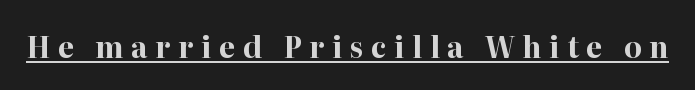
{"serif": "yes", "italic": "no", "bold": "yes", "weight": "bold", "width": "normal", "stroke_contrast": "high", "x_height": "medium", "monospaced": "no", "underline": "yes", "letter_spacing": "wide", "letter_spacing_em": 0.26, "glyph_px": 29}
